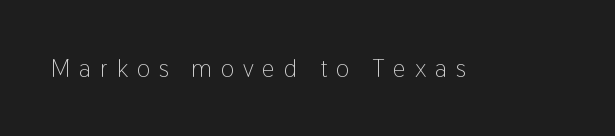
The image shows 25 px text type, upright; set unusually wide letter spacing (+0.36 em), not underlined.
